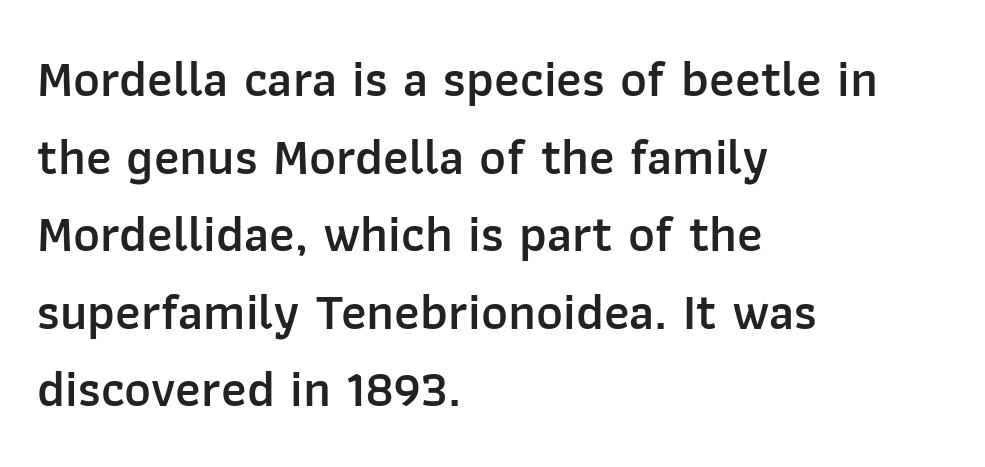
Q: Is the text bold? A: Semi-bold.
Q: Is the text italic (slanted)? A: No, it is upright.
Q: Is the typeface a serif or a sans-serif typeface? A: Sans-serif.
Q: Is the text underlined? A: No.
Q: How is the paragraph aligned? A: Left-aligned.
Q: Is the spacing between letters normal or unusually wide? A: Normal.
Q: Is the spacing between lines tight, normal or loose? A: Normal.
Q: Width (condensed, normal, or wide)? A: Normal.
Q: Stroke contrast? A: Low.
Q: x-height? A: Medium.
Q: Monospaced? A: No.
